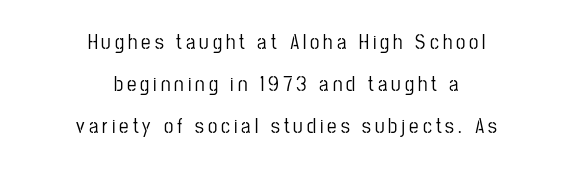
The image shows 21 px text type, upright; set centered, loose line spacing (2.01x), not underlined.
